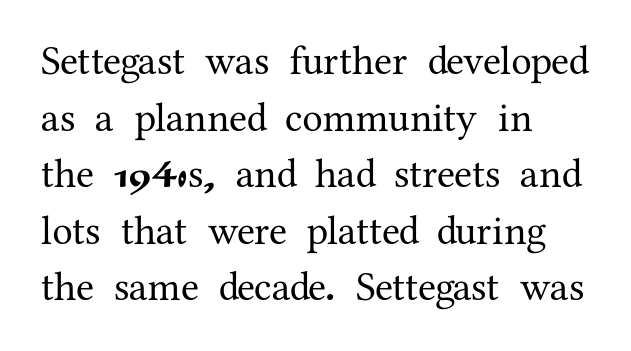
Q: Is the text italic (slanted)? A: No, it is upright.
Q: Is the typeface a serif or a sans-serif typeface? A: Serif.
Q: Is the text underlined? A: No.
Q: How is the paragraph aligned? A: Left-aligned.
Q: Is the spacing between letters normal or unusually wide? A: Normal.
Q: Is the spacing between lines tight, normal or loose? A: Normal.
Q: Width (condensed, normal, or wide)? A: Normal.
Q: Stroke contrast? A: Medium.
Q: x-height? A: Medium.
Q: Monospaced? A: No.
